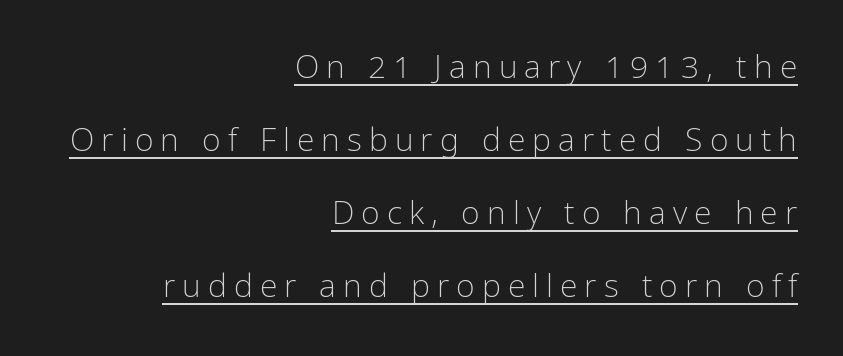
Q: Is the text bold? A: No.
Q: Is the text italic (slanted)? A: No, it is upright.
Q: Is the typeface a serif or a sans-serif typeface? A: Sans-serif.
Q: Is the text underlined? A: Yes.
Q: How is the paragraph aligned? A: Right-aligned.
Q: Is the spacing between letters normal or unusually wide? A: Unusually wide.
Q: Is the spacing between lines tight, normal or loose? A: Loose.
Q: Width (condensed, normal, or wide)? A: Condensed.
Q: Stroke contrast? A: Low.
Q: x-height? A: Medium.
Q: Monospaced? A: No.
